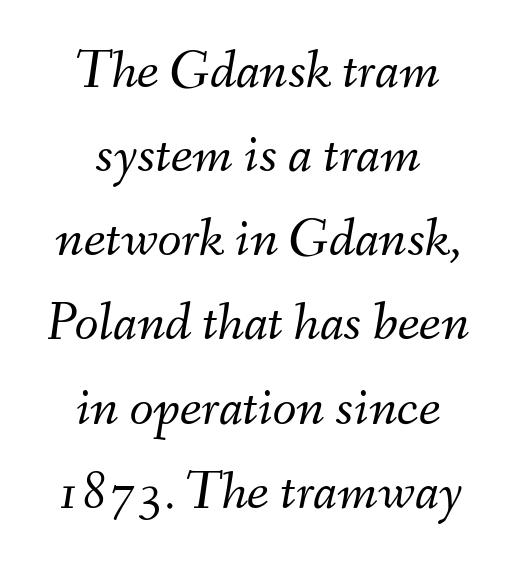
The image shows 55 px light type, italic (leaning right); set centered, normal line spacing (1.53x), normal letter spacing, not underlined; medium stroke contrast and a small x-height.
